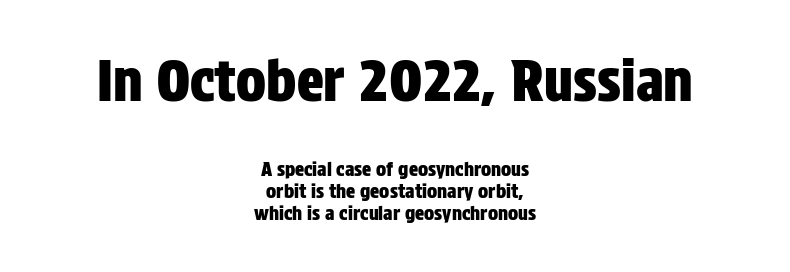
Short and long lines alike share a common midpoint. Note: no serifs on the glyphs. The designer gave the opening block more size than the closing block. The specimen omits any rule beneath the text block's lines.
